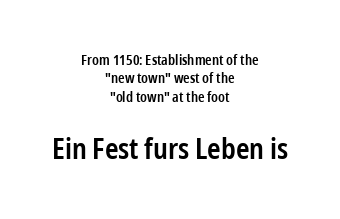
Q: Is the text bold? A: Semi-bold.
Q: Is the text italic (slanted)? A: No, it is upright.
Q: Is the typeface a serif or a sans-serif typeface? A: Sans-serif.
Q: Is the text underlined? A: No.
Q: How is the paragraph aligned? A: Centered.
Q: Is the spacing between letters normal or unusually wide? A: Normal.
Q: Is the spacing between lines tight, normal or loose? A: Normal.
Q: Which block of text is set in a larger size, the first (top) or the second (bottom)? A: The second (bottom) one.
Q: Width (condensed, normal, or wide)? A: Condensed.
Q: Stroke contrast? A: Low.
Q: x-height? A: Medium.
Q: Monospaced? A: No.
